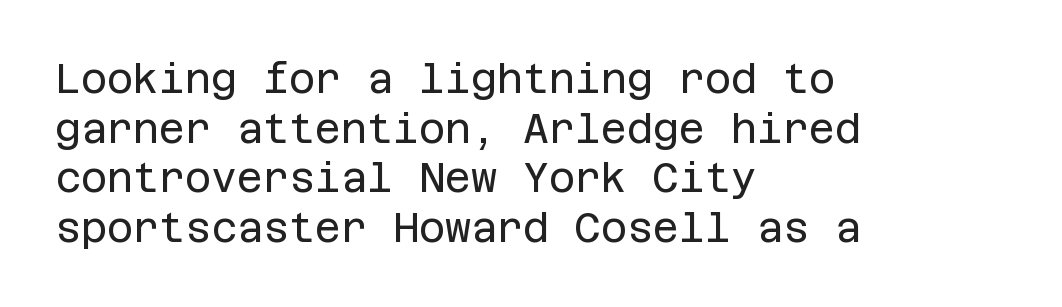
The image shows 40 px regular-weight sans-serif type, upright; set left-aligned, line spacing 1.24x, normal letter spacing, not underlined; low stroke contrast and a large x-height.
